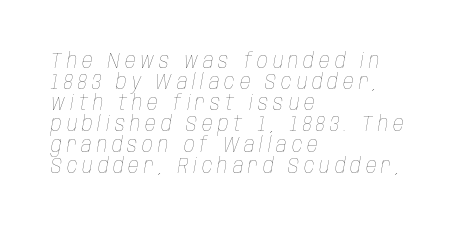
This is oblique type, the kind used for emphasis or titles. Cramped leading. The string is rendered with underlining switched off. The line texture is sparse and dotted thanks to wide tracking.
